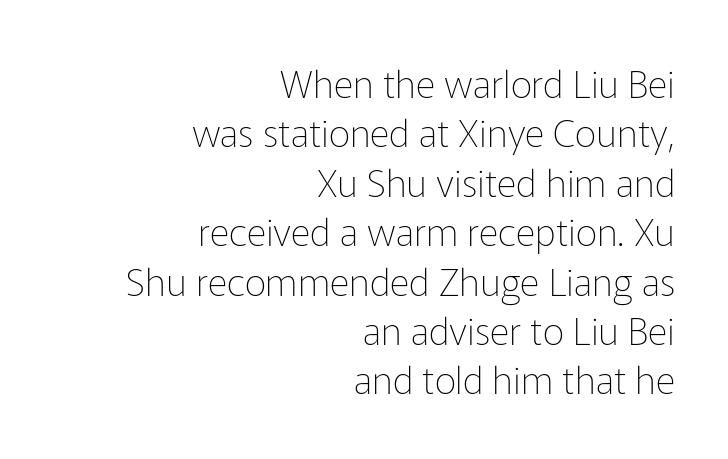
Q: Is the text bold? A: No.
Q: Is the text italic (slanted)? A: No, it is upright.
Q: Is the typeface a serif or a sans-serif typeface? A: Sans-serif.
Q: Is the text underlined? A: No.
Q: How is the paragraph aligned? A: Right-aligned.
Q: Is the spacing between letters normal or unusually wide? A: Normal.
Q: Is the spacing between lines tight, normal or loose? A: Normal.
Q: Width (condensed, normal, or wide)? A: Normal.
Q: Stroke contrast? A: Low.
Q: x-height? A: Medium.
Q: Monospaced? A: No.
